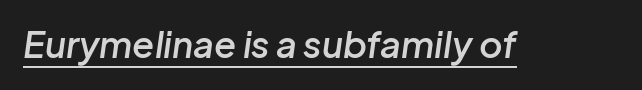
The image shows 36 px semibold type, italic (leaning right); set normal letter spacing, underlined; low stroke contrast and a medium x-height.
